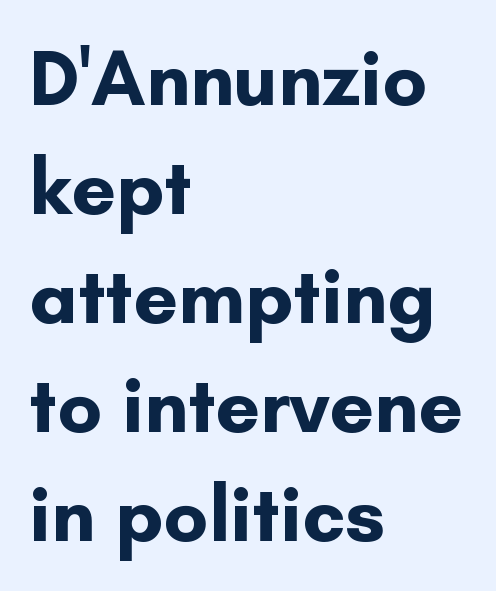
Q: Is the text bold? A: Yes.
Q: Is the text italic (slanted)? A: No, it is upright.
Q: Is the typeface a serif or a sans-serif typeface? A: Sans-serif.
Q: Is the text underlined? A: No.
Q: How is the paragraph aligned? A: Left-aligned.
Q: Is the spacing between letters normal or unusually wide? A: Normal.
Q: Is the spacing between lines tight, normal or loose? A: Normal.
Q: Width (condensed, normal, or wide)? A: Normal.
Q: Stroke contrast? A: Low.
Q: x-height? A: Small.
Q: Monospaced? A: No.
